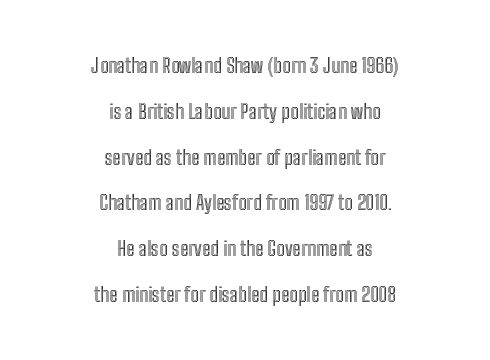
The image shows 20 px text type, upright; set centered, loose line spacing (2.29x), normal letter spacing, not underlined.
